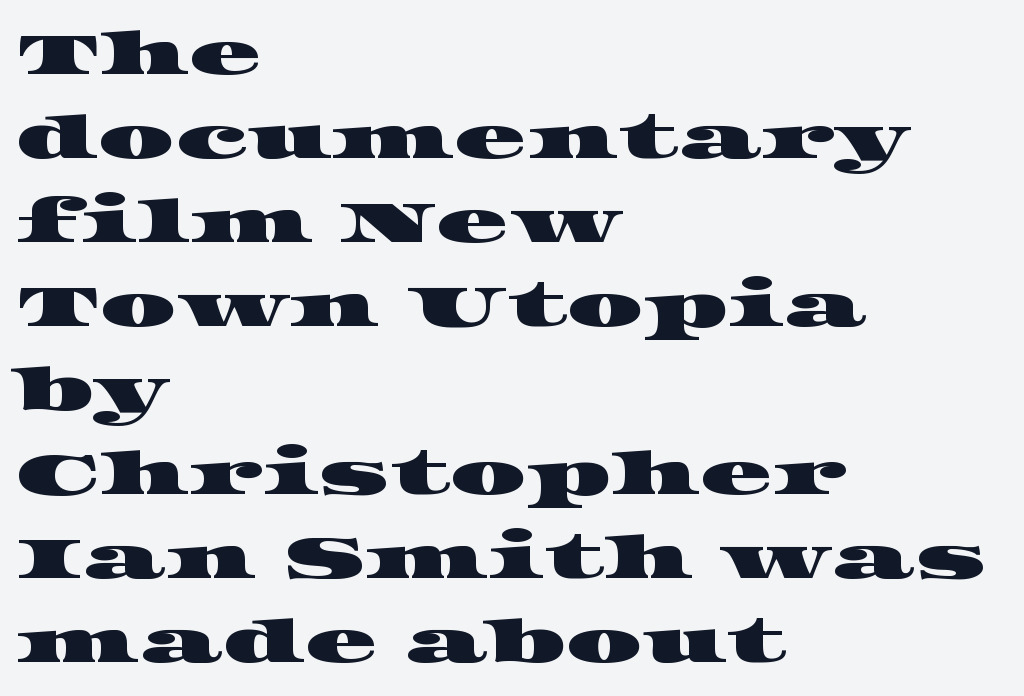
The image shows 60 px wide serif type; set left-aligned, normal line spacing (1.4x), normal letter spacing, not underlined; high stroke contrast and a large x-height.
